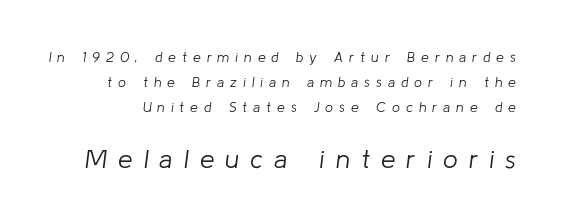
This rendering widens character spacing well past its baseline value. Heft: none added — not bold. The text carries the slant typical of an italic or oblique font. Two sizes are in play, and the larger belongs to the second block. Plain, unruled lines of type.
